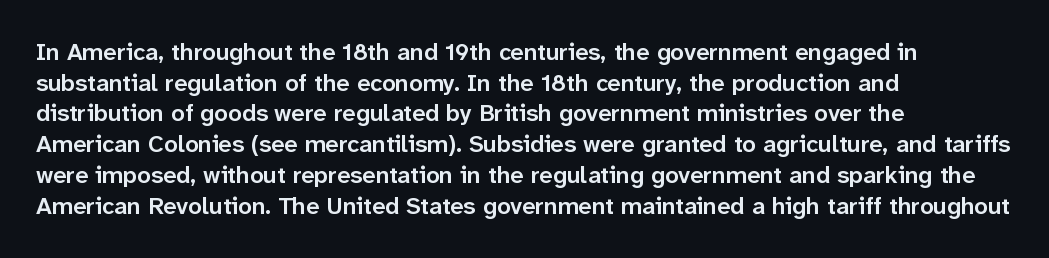
Q: Is the text bold? A: Semi-bold.
Q: Is the text italic (slanted)? A: No, it is upright.
Q: Is the text underlined? A: No.
Q: How is the paragraph aligned? A: Left-aligned.
Q: Is the spacing between letters normal or unusually wide? A: Normal.
Q: Is the spacing between lines tight, normal or loose? A: Normal.
